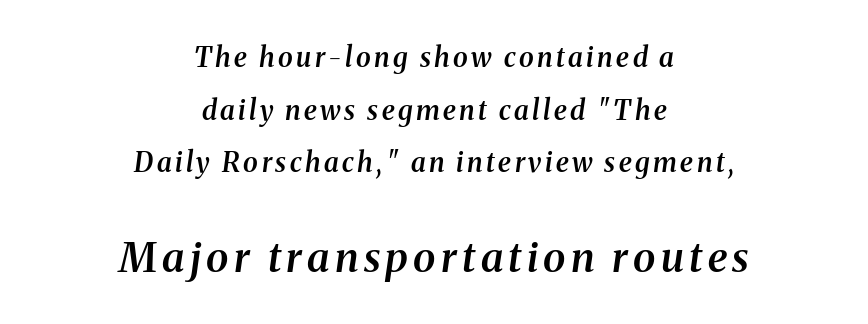
The passage shown is typed in a proportional face where columns would drift. Interline gaps are noticeably wide in this sample. You get the small type first, then a jump to larger type. The foot of each line stays bare and open. The rag falls on both sides of this text block equally.
